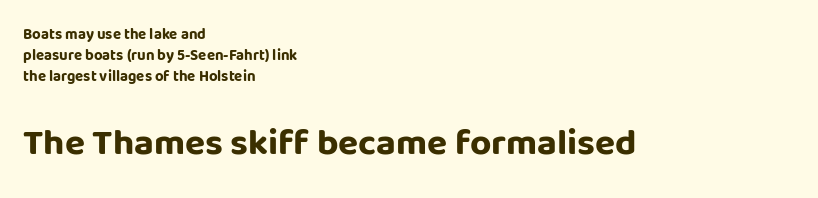
Q: Is the text bold? A: Yes.
Q: Is the text italic (slanted)? A: No, it is upright.
Q: Is the typeface a serif or a sans-serif typeface? A: Sans-serif.
Q: Is the text underlined? A: No.
Q: How is the paragraph aligned? A: Left-aligned.
Q: Is the spacing between letters normal or unusually wide? A: Normal.
Q: Is the spacing between lines tight, normal or loose? A: Normal.
Q: Which block of text is set in a larger size, the first (top) or the second (bottom)? A: The second (bottom) one.
Q: Width (condensed, normal, or wide)? A: Normal.
Q: Stroke contrast? A: Low.
Q: x-height? A: Large.
Q: Monospaced? A: No.
